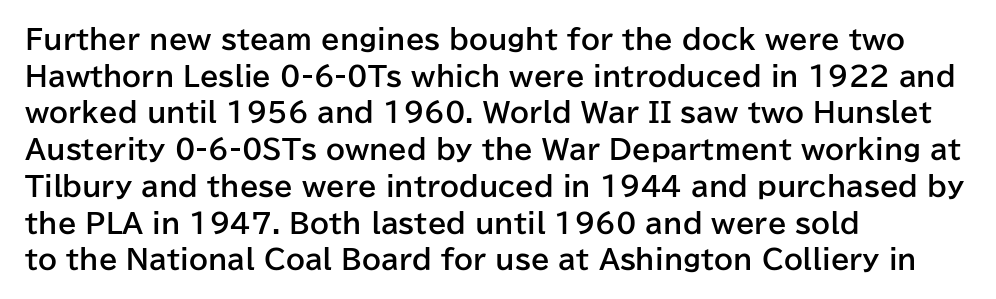
{"italic": "no", "bold": "yes", "underline": "no", "align": "left", "line_spacing": "normal", "line_spacing_ratio": 1.36, "letter_spacing": "normal", "letter_spacing_em": 0.0, "glyph_px": 27}
